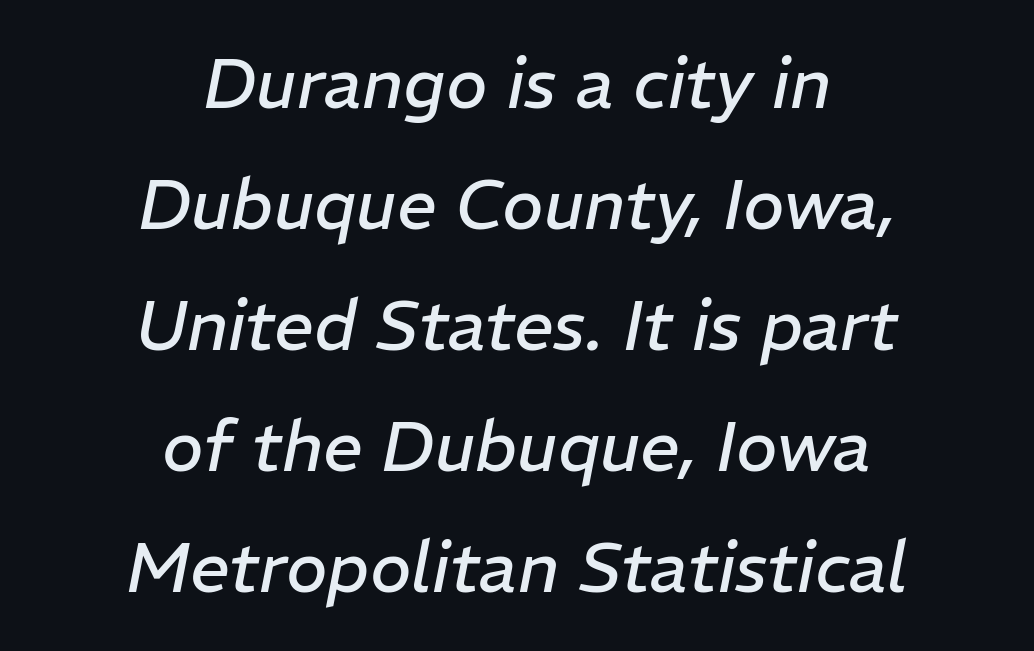
The image shows 70 px regular-weight type, italic (leaning right); set centered, line spacing 1.73x, normal letter spacing, not underlined; low stroke contrast and a medium x-height.
